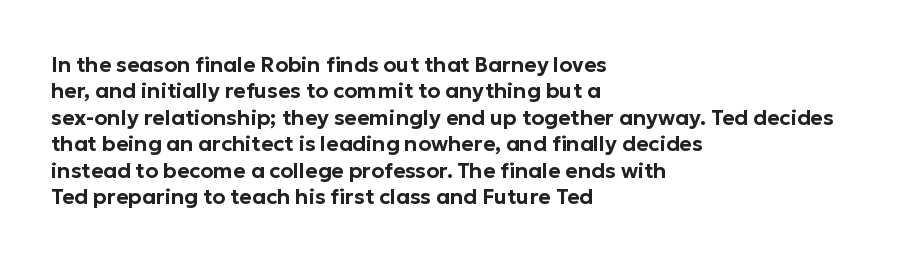
Q: Is the text italic (slanted)? A: No, it is upright.
Q: Is the text underlined? A: No.
Q: How is the paragraph aligned? A: Left-aligned.
Q: Is the spacing between letters normal or unusually wide? A: Normal.
Q: Is the spacing between lines tight, normal or loose? A: Normal.
